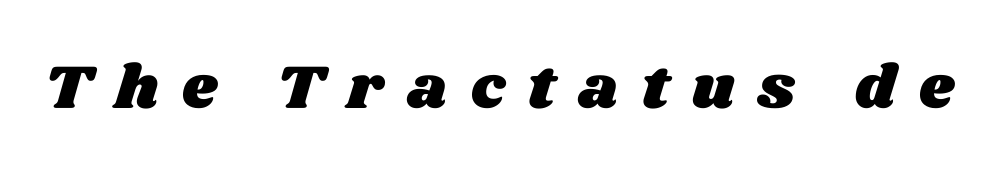
Q: Is the text underlined? A: No.
Q: Is the spacing between letters normal or unusually wide? A: Unusually wide.
Q: Width (condensed, normal, or wide)? A: Wide.
Q: Stroke contrast? A: Medium.
Q: x-height? A: Large.
Q: Monospaced? A: No.
